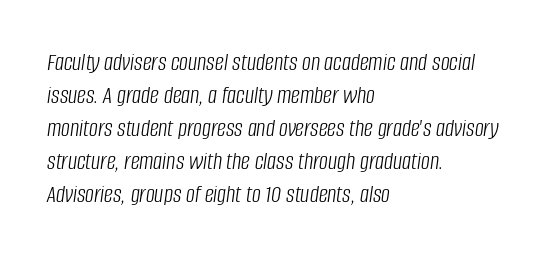
Summary of vertical rhythm: regular, with standard interline spacing. On a weight scale, this lands at 450 or below. The space beneath each line is pristine and unruled. An italicized treatment has been applied to the whole sample. Between one letter and the next there's only the usual sliver of space.
